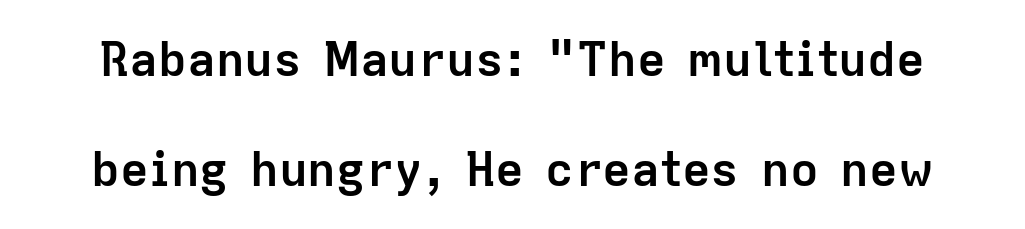
{"serif": "no", "italic": "no", "bold": "yes", "weight": "semibold", "width": "normal", "stroke_contrast": "low", "x_height": "medium", "monospaced": "no", "underline": "no", "line_spacing": "loose", "line_spacing_ratio": 2.29, "letter_spacing": "normal", "letter_spacing_em": 0.0, "glyph_px": 48}
